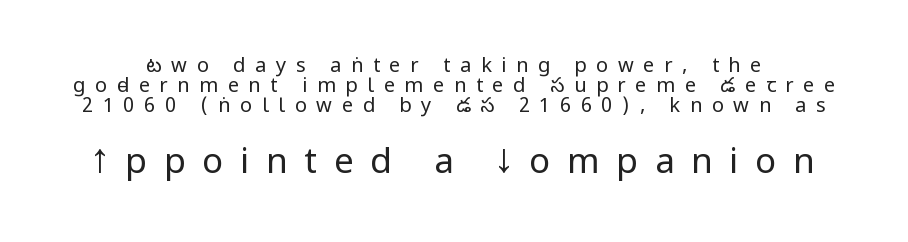
{"serif": "no", "italic": "no", "bold": "no", "weight": "regular", "width": "condensed", "stroke_contrast": "low", "underline": "no", "line_spacing": "tight", "line_spacing_ratio": 0.99, "letter_spacing": "wide", "letter_spacing_em": 0.48, "larger_block": "second", "size_ratio": 1.75, "glyph_px": 35}
